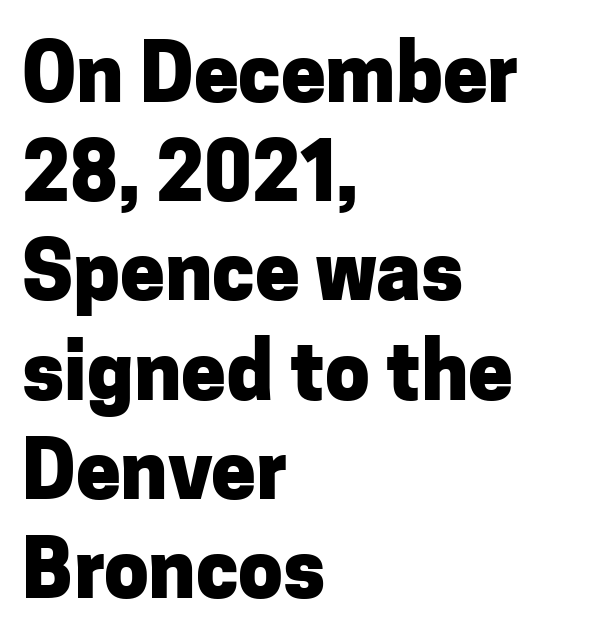
Typesetter's note: full bold, strokes at maximum text heaviness. Each letter's strokes conclude bluntly, with no projecting serifs. The words here are not underlined. The type sits square on the baseline with zero lean.
